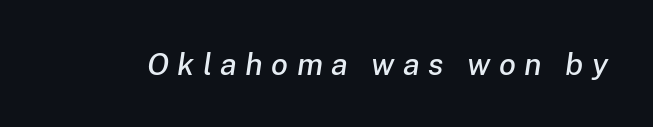
The image shows 31 px text type, italic (leaning right); set unusually wide letter spacing (+0.27 em), not underlined; low stroke contrast and a medium x-height.
